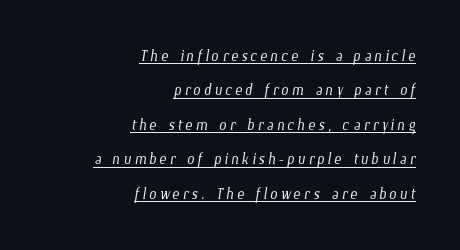
{"bold": "no", "underline": "yes", "align": "right", "line_spacing": "normal", "line_spacing_ratio": 1.64, "glyph_px": 21}
